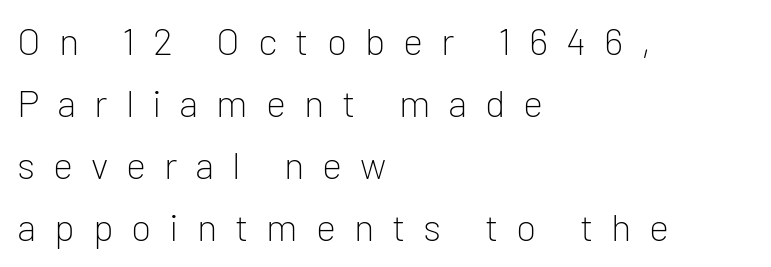
The image shows 38 px light sans-serif type, upright; set left-aligned, normal line spacing (1.63x), unusually wide letter spacing (+0.47 em), not underlined; low stroke contrast and a medium x-height.
